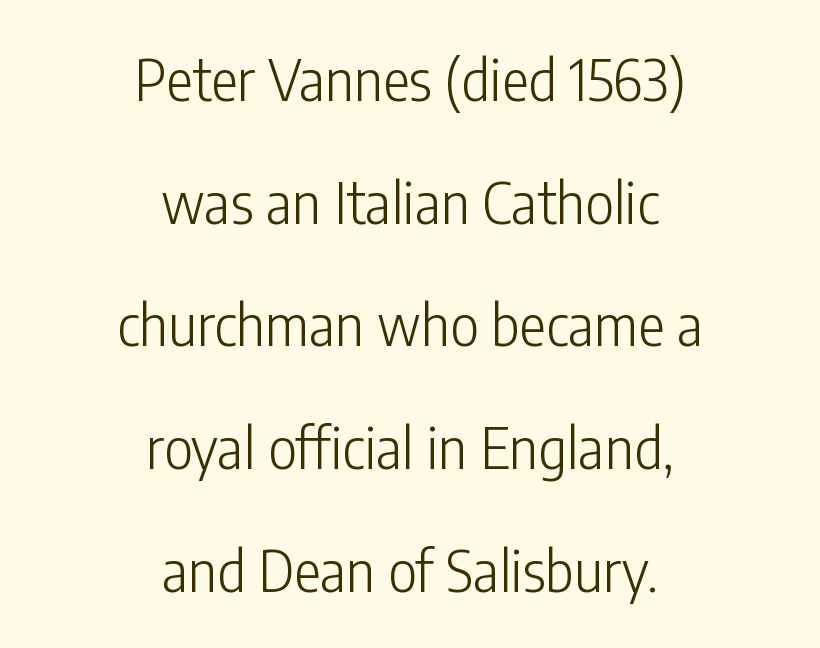
{"serif": "no", "italic": "no", "bold": "no", "weight": "light", "width": "condensed", "stroke_contrast": "low", "x_height": "medium", "monospaced": "no", "underline": "no", "align": "center", "line_spacing": "loose", "line_spacing_ratio": 2.19, "letter_spacing": "normal", "letter_spacing_em": 0.0, "glyph_px": 56}
